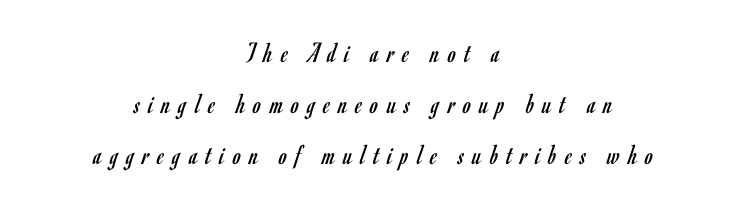
The image shows 29 px regular-weight, condensed sans-serif type; set centered, line spacing 1.76x, unusually wide letter spacing (+0.29 em), not underlined; low stroke contrast and a small x-height.
